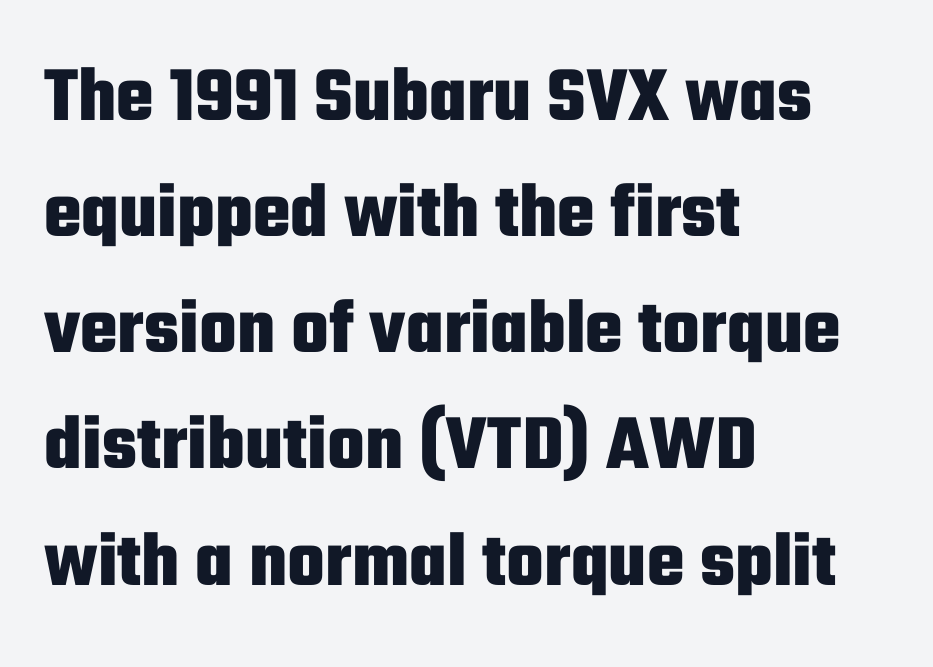
{"serif": "no", "italic": "no", "bold": "yes", "weight": "heavy", "width": "condensed", "stroke_contrast": "low", "x_height": "medium", "monospaced": "no", "underline": "no", "align": "left", "line_spacing": "normal", "line_spacing_ratio": 1.47, "letter_spacing": "normal", "letter_spacing_em": 0.0, "glyph_px": 79}
